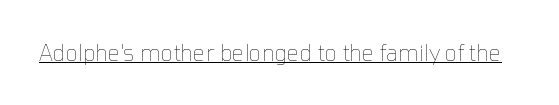
Q: Is the text bold? A: No.
Q: Is the text italic (slanted)? A: No, it is upright.
Q: Is the text underlined? A: Yes.
Q: Is the spacing between letters normal or unusually wide? A: Normal.
